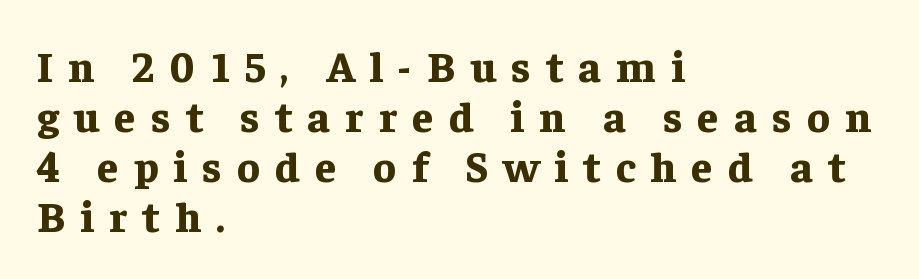
How are the letters spaced? Widely, with obvious added tracking. If you drew a line through each stem, it would be perfectly vertical. Left-aligned paragraph, ragged on the right. Old-style or modern, the face here clearly has serifs.
